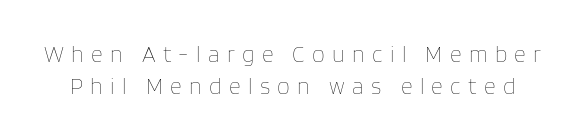
One glance says typical: line gaps are just what's usual. Bold? No — there's no thickening of the strokes. Type without underlining. The tracking jumps out immediately: characters are airy and widely separated. Notice how the stems are strictly vertical — no italics here.
